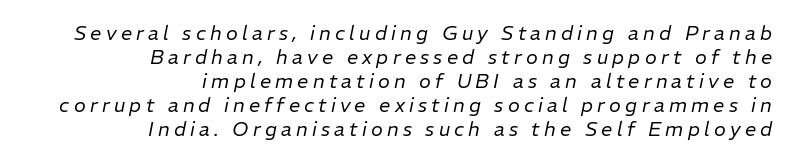
Q: Is the text bold? A: No.
Q: Is the text italic (slanted)? A: Yes, it leans right by about 11 degrees.
Q: Is the text underlined? A: No.
Q: How is the paragraph aligned? A: Right-aligned.
Q: Is the spacing between letters normal or unusually wide? A: Unusually wide.
